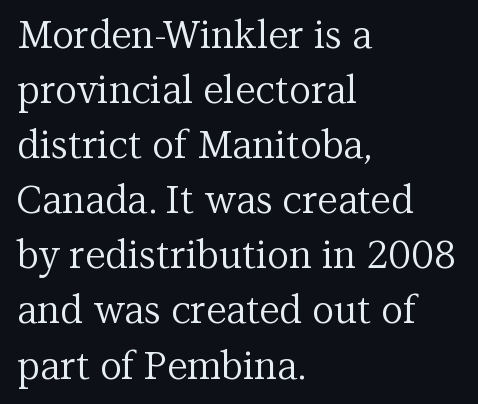
{"serif": "yes", "italic": "no", "bold": "no", "weight": "regular", "width": "normal", "stroke_contrast": "medium", "x_height": "medium", "monospaced": "no", "underline": "no", "align": "left", "line_spacing": "normal", "line_spacing_ratio": 1.45, "letter_spacing": "normal", "letter_spacing_em": 0.0, "glyph_px": 38}
